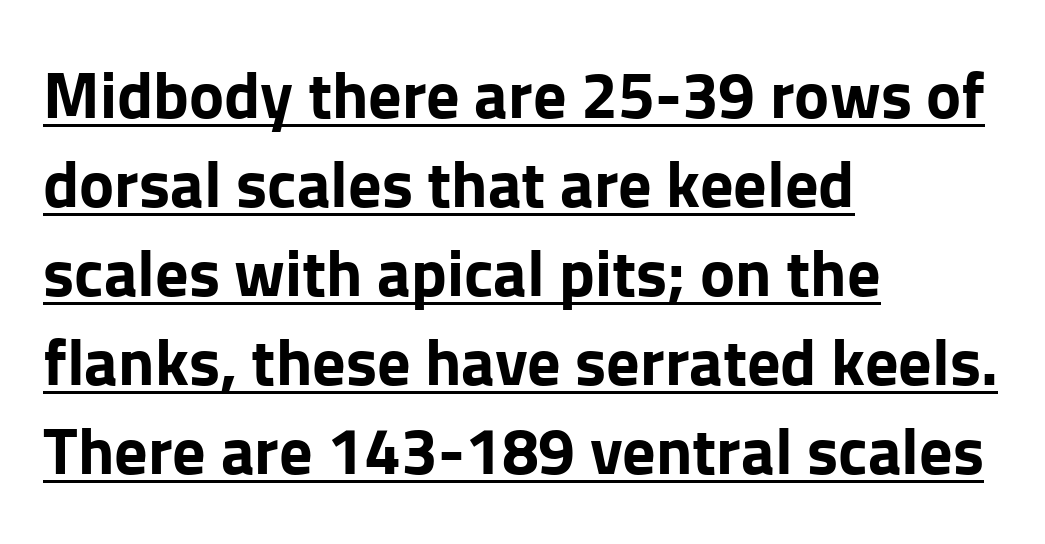
The image shows 66 px bold sans-serif type, upright; set left-aligned, normal line spacing (1.35x), normal letter spacing, underlined; low stroke contrast and a medium x-height.
